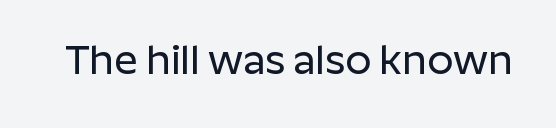
The image shows 41 px sans-serif type, upright; set normal letter spacing, not underlined; low stroke contrast and a medium x-height.
